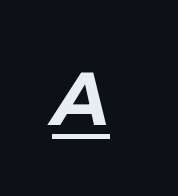
The face used here has the dense, thick strokes of a bold. There is plenty of visible air inserted between adjacent glyphs. Descenders here cross a horizontal rule under the line. The passage shown is typed in a proportional face where columns would drift. The face used here has a pronounced slope to its letters.
